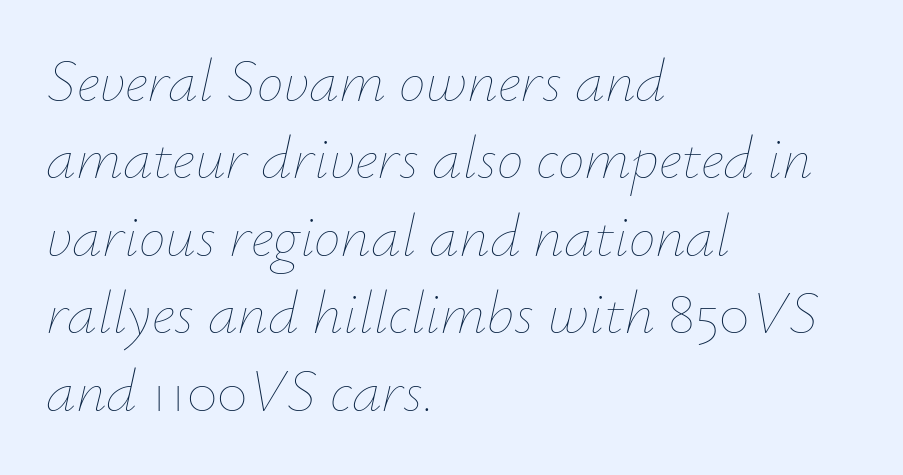
The image shows 60 px thin type, italic (leaning right); set left-aligned, normal line spacing (1.29x), normal letter spacing, not underlined; low stroke contrast and a small x-height.
